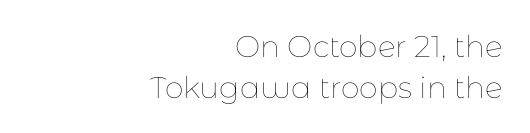
Q: Is the text bold? A: No.
Q: Is the text italic (slanted)? A: No, it is upright.
Q: Is the text underlined? A: No.
Q: How is the paragraph aligned? A: Right-aligned.
Q: Is the spacing between letters normal or unusually wide? A: Normal.
Q: Is the spacing between lines tight, normal or loose? A: Normal.
Q: Width (condensed, normal, or wide)? A: Normal.
Q: Stroke contrast? A: Low.
Q: x-height? A: Medium.
Q: Monospaced? A: No.
